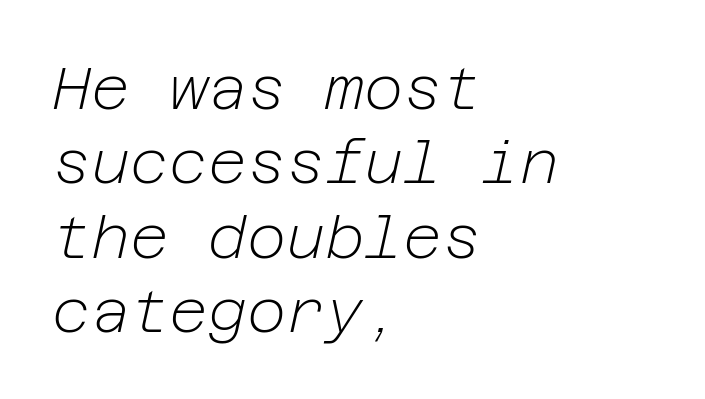
{"italic": "yes", "lean": "right", "slant_degrees": 12, "bold": "no", "weight": "light", "width": "normal", "stroke_contrast": "low", "x_height": "medium", "underline": "no", "align": "left", "line_spacing_ratio": 1.24, "letter_spacing": "normal", "letter_spacing_em": 0.0, "glyph_px": 60}
